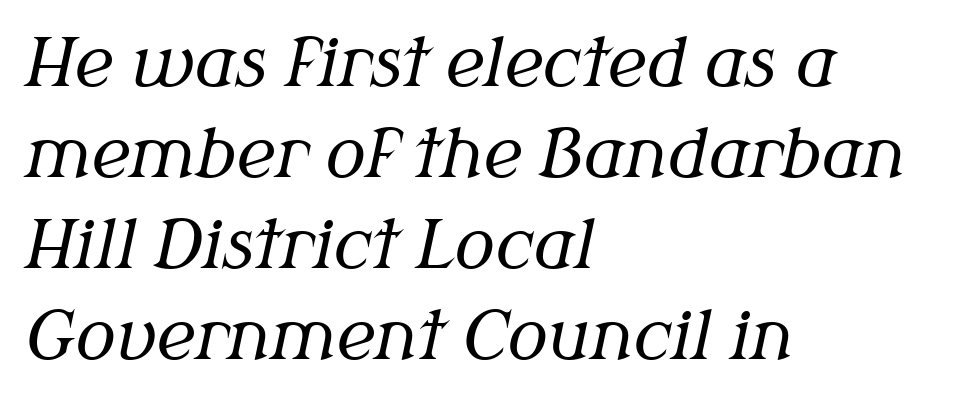
Q: Is the text bold? A: No.
Q: Is the text italic (slanted)? A: Yes, it leans right by about 12 degrees.
Q: Is the typeface a serif or a sans-serif typeface? A: Serif.
Q: Is the text underlined? A: No.
Q: How is the paragraph aligned? A: Left-aligned.
Q: Is the spacing between letters normal or unusually wide? A: Normal.
Q: Is the spacing between lines tight, normal or loose? A: Normal.
Q: Width (condensed, normal, or wide)? A: Normal.
Q: Stroke contrast? A: Medium.
Q: x-height? A: Medium.
Q: Monospaced? A: No.
